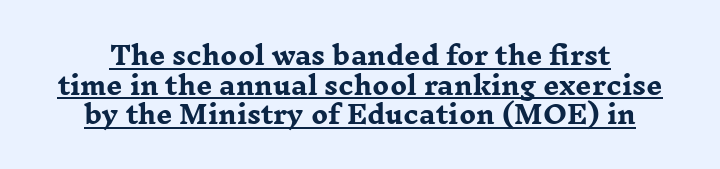
{"italic": "no", "bold": "yes", "underline": "yes", "align": "center", "line_spacing_ratio": 1.19, "letter_spacing": "normal", "letter_spacing_em": 0.0, "glyph_px": 25}
